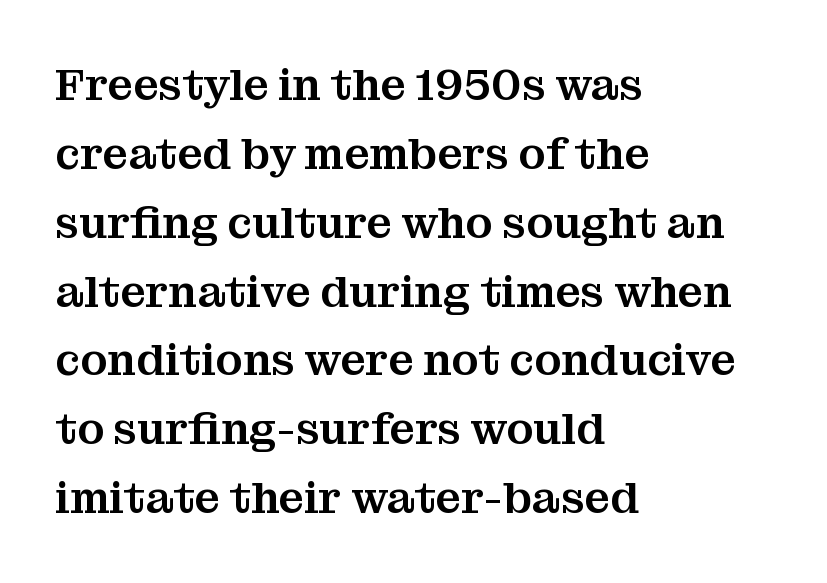
{"serif": "yes", "italic": "no", "width": "normal", "stroke_contrast": "medium", "x_height": "medium", "monospaced": "no", "underline": "no", "align": "left", "line_spacing": "normal", "line_spacing_ratio": 1.53, "letter_spacing": "normal", "letter_spacing_em": 0.0, "glyph_px": 45}
